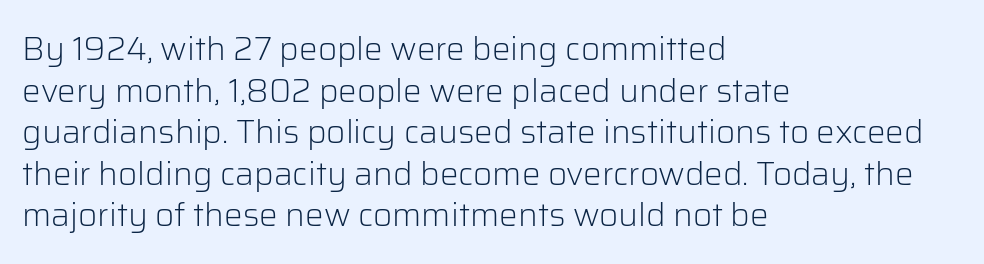
Q: Is the text bold? A: No.
Q: Is the text italic (slanted)? A: No, it is upright.
Q: Is the typeface a serif or a sans-serif typeface? A: Sans-serif.
Q: Is the text underlined? A: No.
Q: How is the paragraph aligned? A: Left-aligned.
Q: Is the spacing between letters normal or unusually wide? A: Normal.
Q: Is the spacing between lines tight, normal or loose? A: Normal.
Q: Width (condensed, normal, or wide)? A: Normal.
Q: Stroke contrast? A: Low.
Q: x-height? A: Medium.
Q: Monospaced? A: No.
